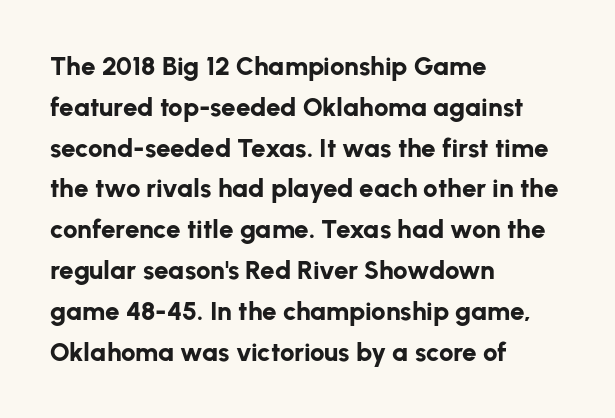
The image shows 26 px bold type, upright; set left-aligned, normal line spacing (1.57x), normal letter spacing, not underlined.
